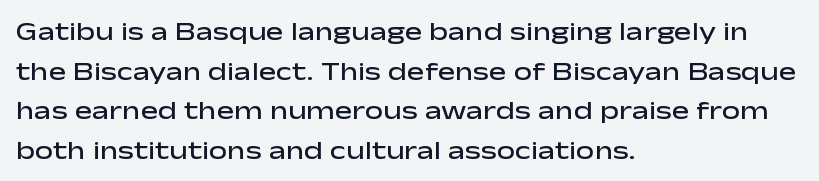
Q: Is the text bold? A: Semi-bold.
Q: Is the text italic (slanted)? A: No, it is upright.
Q: Is the text underlined? A: No.
Q: How is the paragraph aligned? A: Left-aligned.
Q: Is the spacing between letters normal or unusually wide? A: Normal.
Q: Is the spacing between lines tight, normal or loose? A: Normal.
